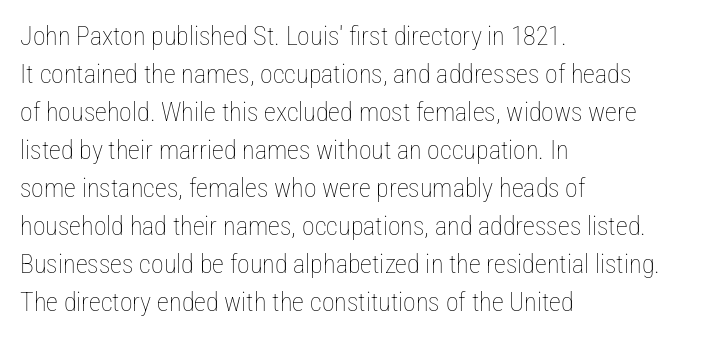
Q: Is the text bold? A: No.
Q: Is the text italic (slanted)? A: No, it is upright.
Q: Is the text underlined? A: No.
Q: How is the paragraph aligned? A: Left-aligned.
Q: Is the spacing between letters normal or unusually wide? A: Normal.
Q: Is the spacing between lines tight, normal or loose? A: Normal.
